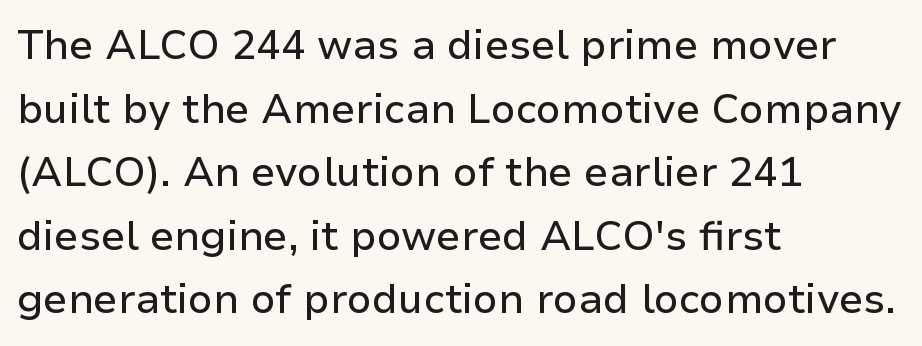
No word sits above an underline. One-word summary of the alignment: left. The gaps between neighbouring characters are ordinary and unremarkable. Horizontal bands of white between lines are of average thickness. The text was rendered using a sans face with plain stroke endings.
